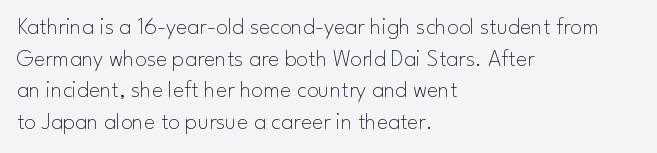
Q: Is the text bold? A: No.
Q: Is the text italic (slanted)? A: No, it is upright.
Q: Is the text underlined? A: No.
Q: How is the paragraph aligned? A: Left-aligned.
Q: Is the spacing between letters normal or unusually wide? A: Normal.
Q: Is the spacing between lines tight, normal or loose? A: Normal.
